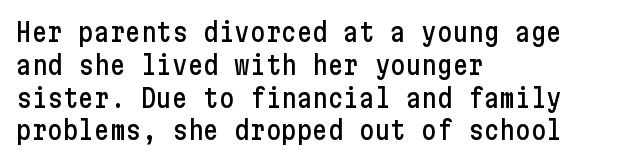
The image shows 26 px text type, upright; set left-aligned, normal line spacing (1.26x), normal letter spacing, not underlined.
